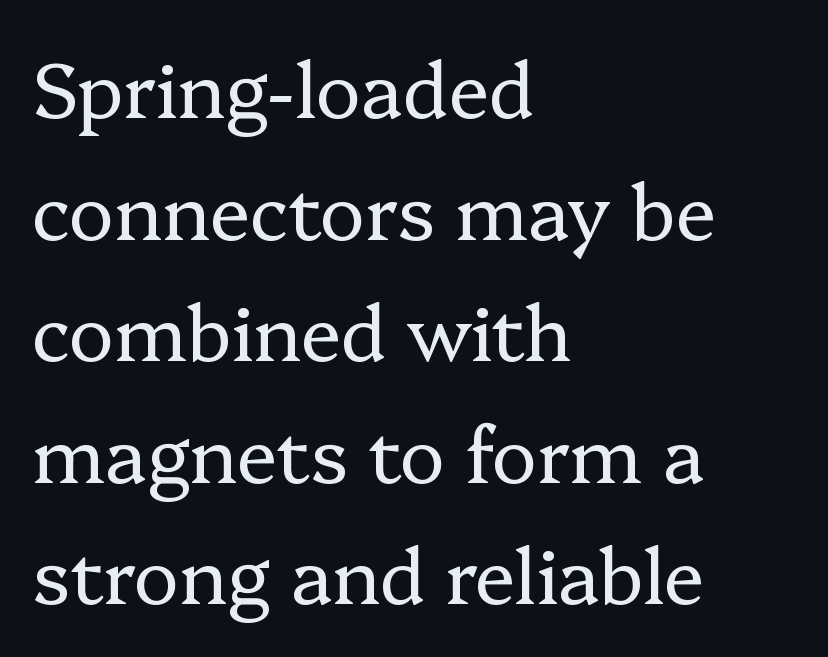
The image shows 76 px regular-weight serif type, upright; set left-aligned, normal line spacing (1.6x), normal letter spacing, not underlined; low stroke contrast and a medium x-height.
